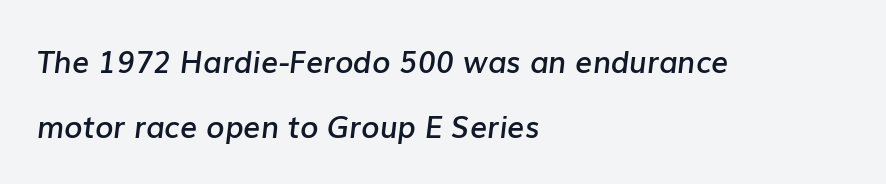
{"italic": "yes", "lean": "right", "slant_degrees": 7, "bold": "semi", "weight": "semibold", "width": "normal", "stroke_contrast": "low", "x_height": "medium", "monospaced": "no", "underline": "no", "align": "left", "line_spacing": "loose", "line_spacing_ratio": 2.16, "letter_spacing": "normal", "letter_spacing_em": 0.0, "glyph_px": 30}
